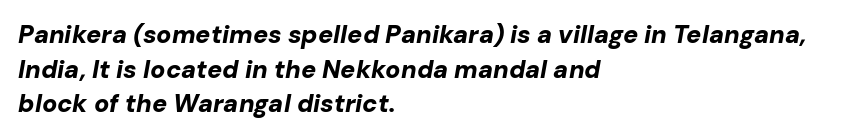
{"italic": "yes", "lean": "right", "slant_degrees": 10, "bold": "yes", "underline": "no", "align": "left", "line_spacing": "normal", "line_spacing_ratio": 1.39, "letter_spacing": "normal", "letter_spacing_em": 0.0, "glyph_px": 25}
